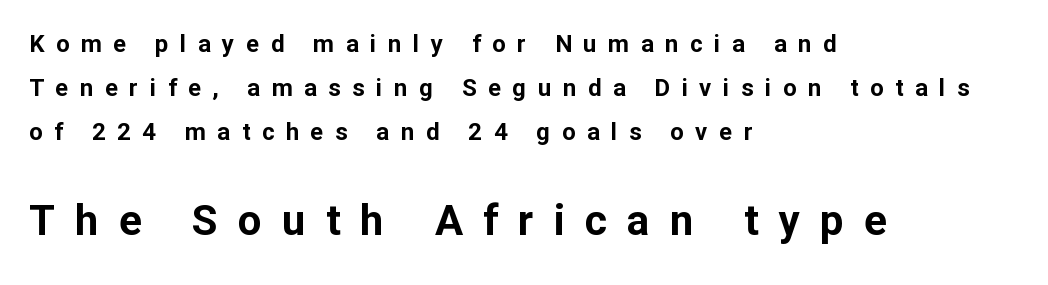
The image shows 42 px bold sans-serif type, upright; set left-aligned, line spacing 1.84x, unusually wide letter spacing (+0.48 em), not underlined; the second (bottom) block is 1.75x larger; low stroke contrast and a medium x-height.
